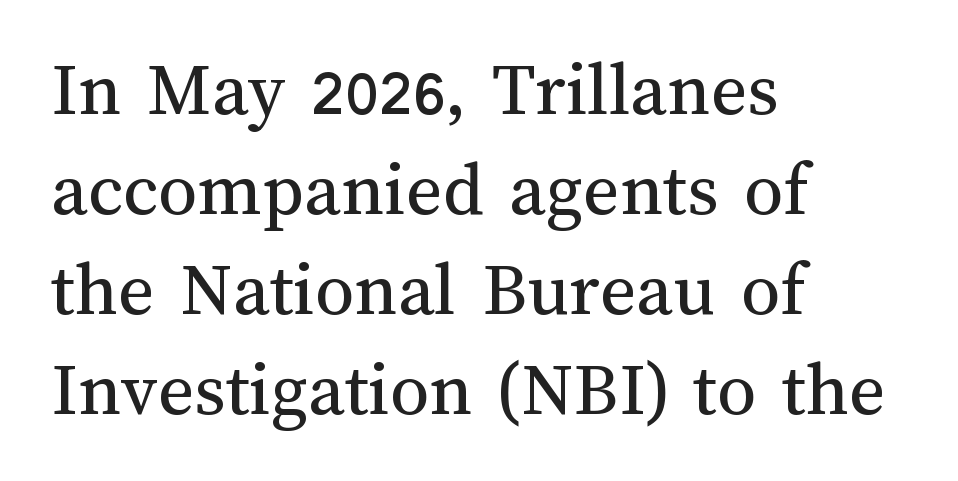
Q: Is the text bold? A: No.
Q: Is the text italic (slanted)? A: No, it is upright.
Q: Is the text underlined? A: No.
Q: How is the paragraph aligned? A: Left-aligned.
Q: Is the spacing between letters normal or unusually wide? A: Normal.
Q: Is the spacing between lines tight, normal or loose? A: Normal.
Q: Width (condensed, normal, or wide)? A: Normal.
Q: Stroke contrast? A: Medium.
Q: x-height? A: Medium.
Q: Monospaced? A: No.
